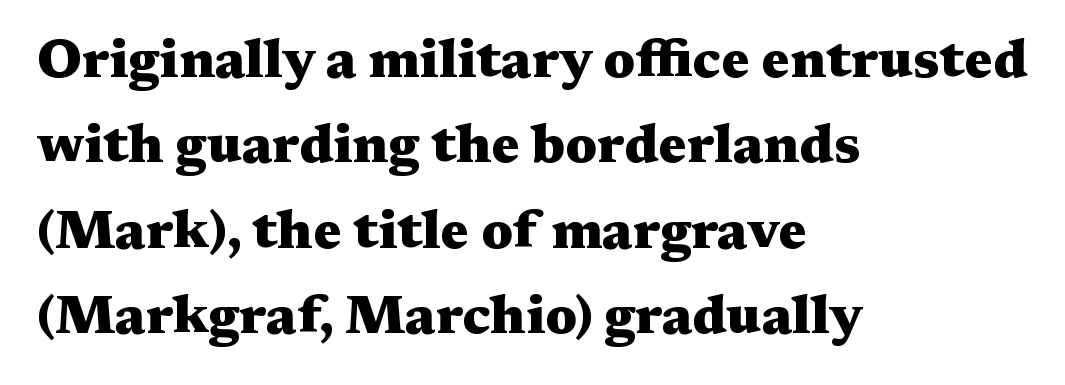
The image shows 54 px heavy, wide serif type, upright; set left-aligned, normal line spacing (1.58x), normal letter spacing, not underlined; medium stroke contrast and a medium x-height.
